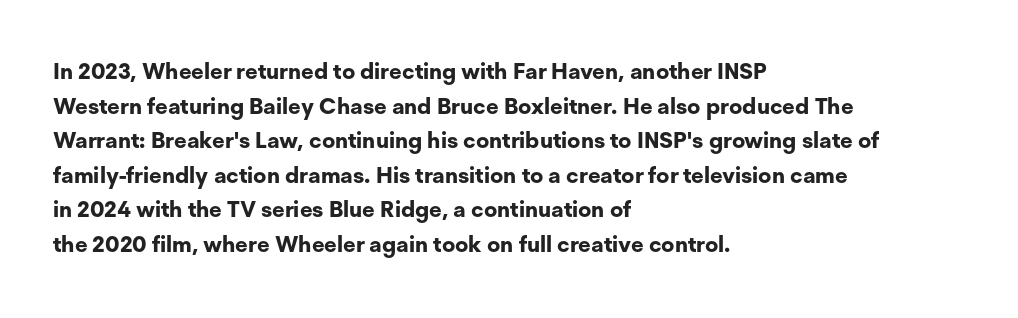
This sample uses an upright cut, with every glyph sitting square on the baseline. Whoever set this chose a conventional vertical rhythm. Students, note that the glyphs here touch the page at normal intervals. Strokes here are thick enough to call this a true bold.
